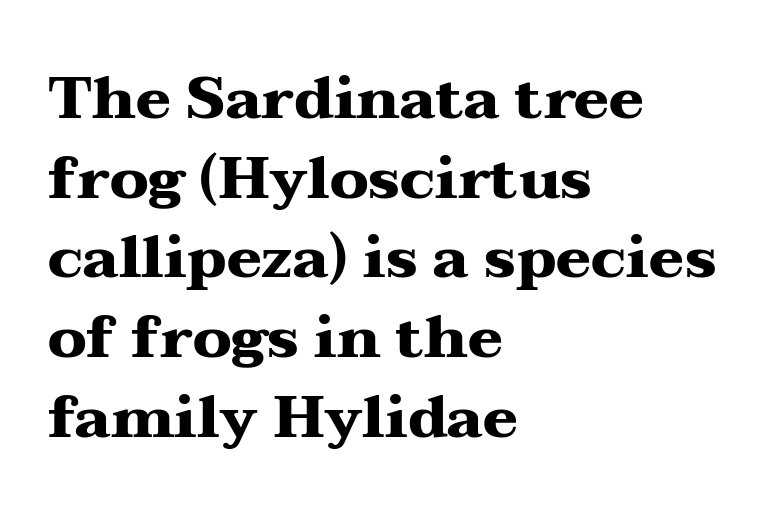
Q: Is the text bold? A: Yes.
Q: Is the text italic (slanted)? A: No, it is upright.
Q: Is the typeface a serif or a sans-serif typeface? A: Serif.
Q: Is the text underlined? A: No.
Q: How is the paragraph aligned? A: Left-aligned.
Q: Is the spacing between letters normal or unusually wide? A: Normal.
Q: Is the spacing between lines tight, normal or loose? A: Normal.
Q: Width (condensed, normal, or wide)? A: Wide.
Q: Stroke contrast? A: Medium.
Q: x-height? A: Medium.
Q: Monospaced? A: No.
